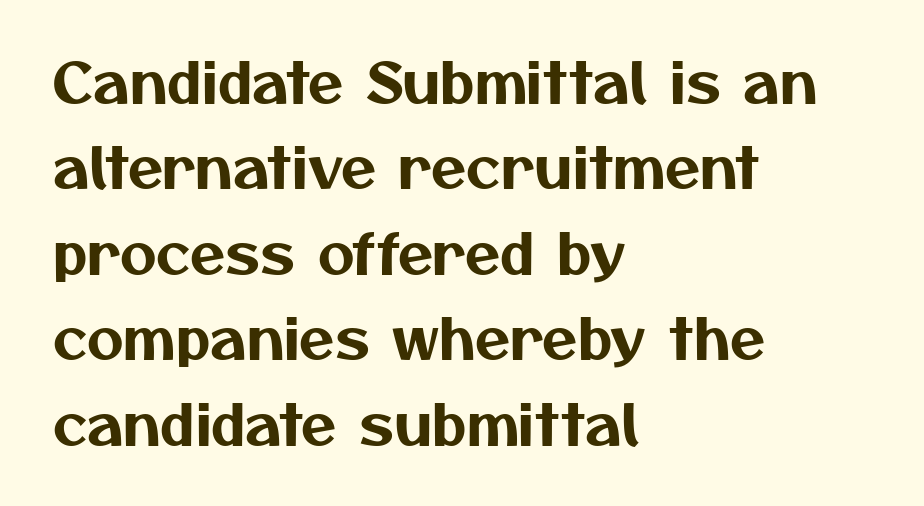
{"serif": "no", "width": "normal", "stroke_contrast": "medium", "x_height": "medium", "monospaced": "no", "underline": "no", "align": "left", "line_spacing": "normal", "line_spacing_ratio": 1.5, "letter_spacing": "normal", "letter_spacing_em": 0.0, "glyph_px": 57}
